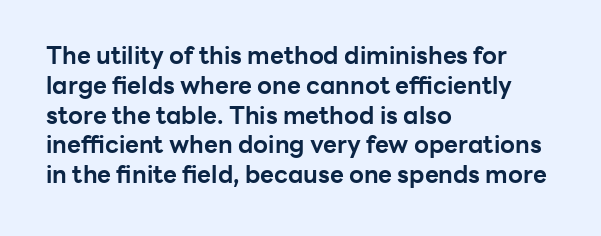
Q: Is the text bold? A: Yes.
Q: Is the text italic (slanted)? A: No, it is upright.
Q: Is the text underlined? A: No.
Q: How is the paragraph aligned? A: Left-aligned.
Q: Is the spacing between letters normal or unusually wide? A: Normal.
